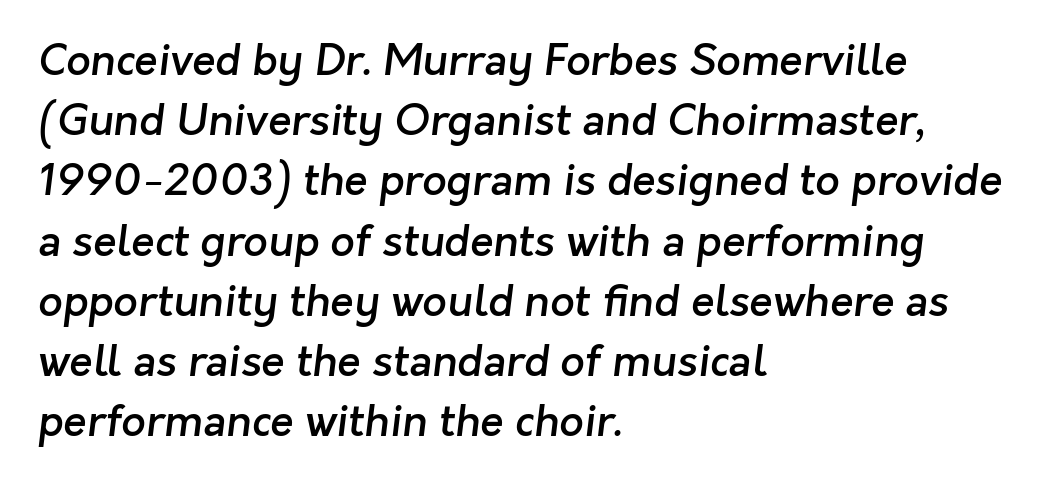
{"serif": "no", "bold": "semi", "weight": "semibold", "width": "normal", "stroke_contrast": "low", "x_height": "medium", "monospaced": "no", "underline": "no", "align": "left", "line_spacing": "normal", "line_spacing_ratio": 1.4, "letter_spacing": "normal", "letter_spacing_em": 0.0, "glyph_px": 43}
